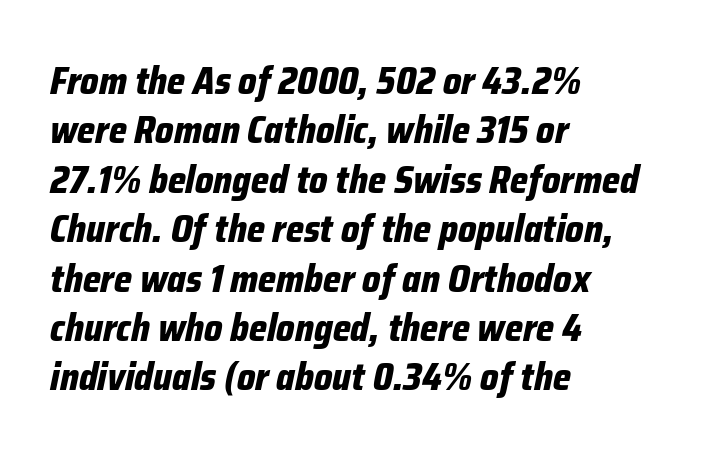
{"italic": "yes", "lean": "right", "slant_degrees": 12, "bold": "yes", "weight": "bold", "width": "condensed", "stroke_contrast": "low", "x_height": "medium", "monospaced": "no", "underline": "no", "align": "left", "line_spacing": "normal", "line_spacing_ratio": 1.3, "letter_spacing": "normal", "letter_spacing_em": 0.0, "glyph_px": 38}
